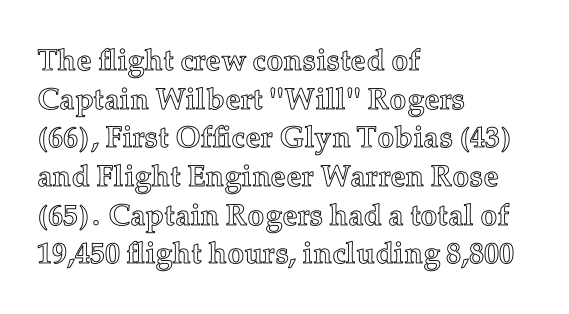
The strip under each line holds only bare page. This is roman type, the default non-slanted kind. The letters advance in unequal steps, a hallmark of proportional type. The lines in this sample share a left origin and differ only in where they stop.
